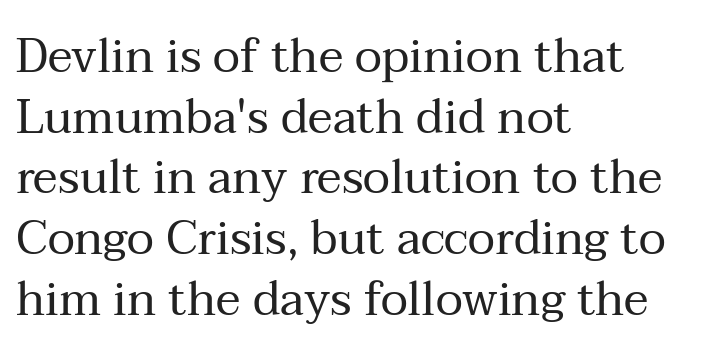
{"serif": "yes", "italic": "no", "bold": "no", "weight": "regular", "width": "normal", "stroke_contrast": "medium", "x_height": "medium", "monospaced": "no", "underline": "no", "align": "left", "line_spacing": "normal", "line_spacing_ratio": 1.29, "letter_spacing": "normal", "letter_spacing_em": 0.0, "glyph_px": 47}
